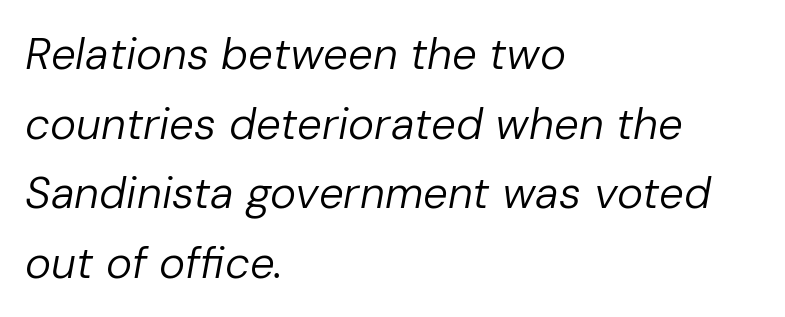
A typesetter would mark this as italic. Descender tails drop into unmarked territory. Note the varied advance widths — an 'i' is clearly narrower than an 'm'. The line-height multiplier appears to be the usual default. Default kerning and tracking; the words read as compact shapes.
